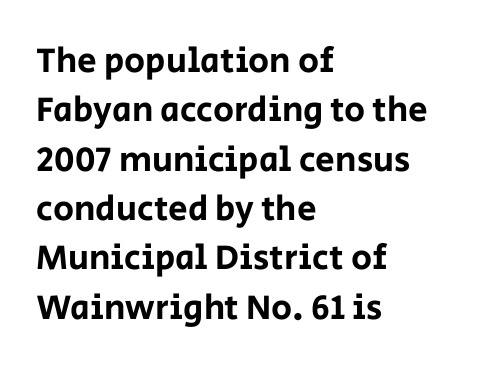
Q: Is the text italic (slanted)? A: No, it is upright.
Q: Is the typeface a serif or a sans-serif typeface? A: Sans-serif.
Q: Is the text underlined? A: No.
Q: How is the paragraph aligned? A: Left-aligned.
Q: Is the spacing between letters normal or unusually wide? A: Normal.
Q: Is the spacing between lines tight, normal or loose? A: Normal.
Q: Width (condensed, normal, or wide)? A: Normal.
Q: Stroke contrast? A: Low.
Q: x-height? A: Large.
Q: Monospaced? A: No.
